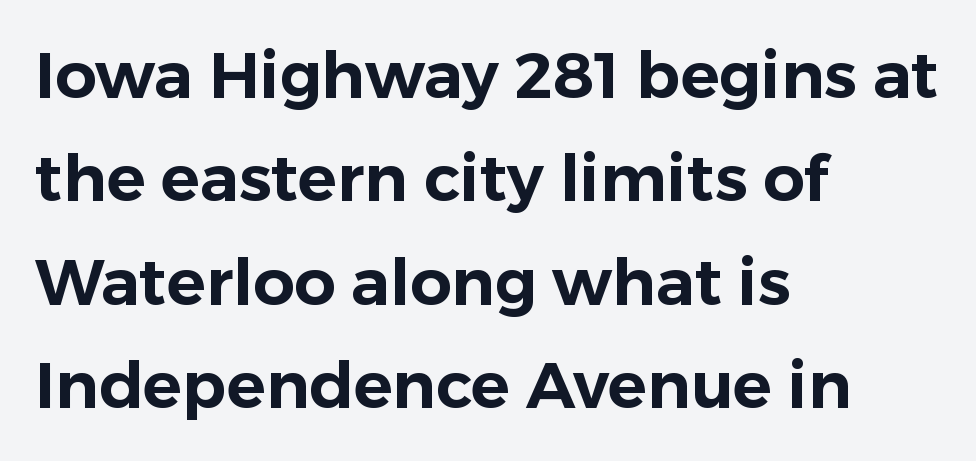
{"serif": "no", "italic": "no", "width": "normal", "stroke_contrast": "low", "x_height": "medium", "monospaced": "no", "underline": "no", "align": "left", "line_spacing": "normal", "line_spacing_ratio": 1.59, "letter_spacing": "normal", "letter_spacing_em": 0.0, "glyph_px": 65}
